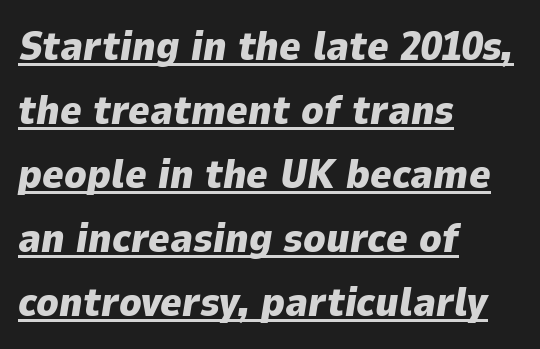
Q: Is the text bold? A: Yes.
Q: Is the text italic (slanted)? A: Yes, it leans right by about 9 degrees.
Q: Is the text underlined? A: Yes.
Q: How is the paragraph aligned? A: Left-aligned.
Q: Is the spacing between letters normal or unusually wide? A: Normal.
Q: Is the spacing between lines tight, normal or loose? A: Normal.
Q: Width (condensed, normal, or wide)? A: Normal.
Q: Stroke contrast? A: Low.
Q: x-height? A: Medium.
Q: Monospaced? A: No.
